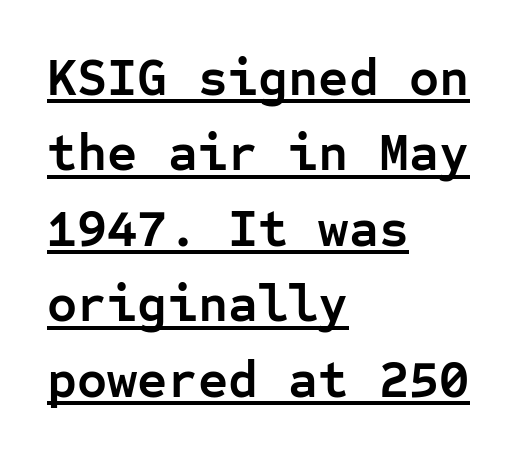
The image shows 52 px semibold sans-serif type, upright, monospaced; set left-aligned, normal line spacing (1.45x), normal letter spacing, underlined; low stroke contrast and a medium x-height.
